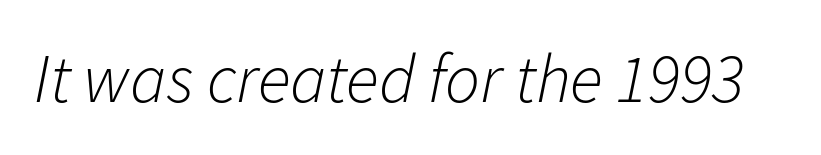
The image shows 69 px light type, italic (leaning right); set normal letter spacing, not underlined; low stroke contrast and a medium x-height.
